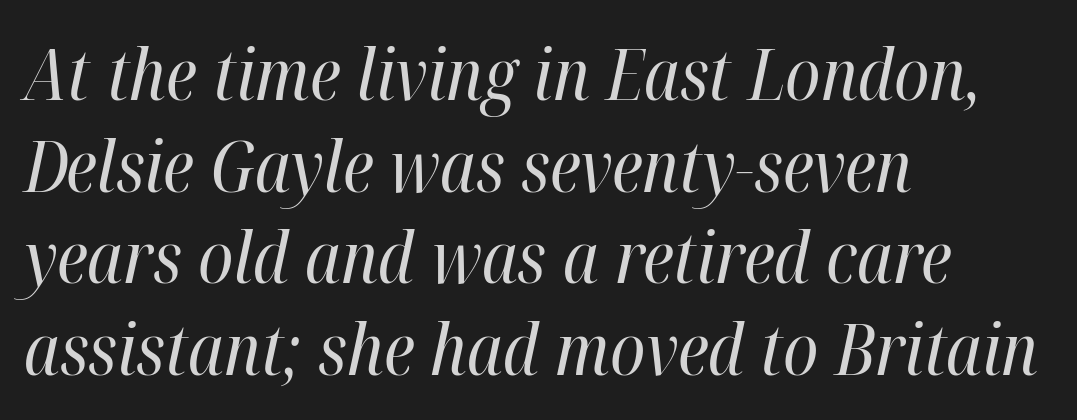
Slant detected: the letters are inclined. Typeset ragged right — the left edge is the straight one. The words here are not underlined. These glyphs show unthickened strokes, regular width or finer. Is this a fixed-width face? No — the glyphs have proportional, varying widths.
